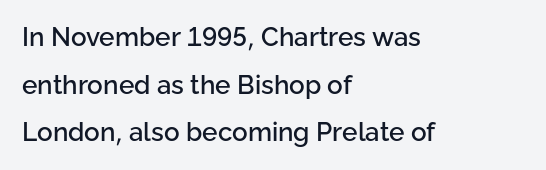
{"italic": "no", "underline": "no", "align": "left", "line_spacing_ratio": 1.83, "letter_spacing": "normal", "letter_spacing_em": 0.0, "glyph_px": 26}
